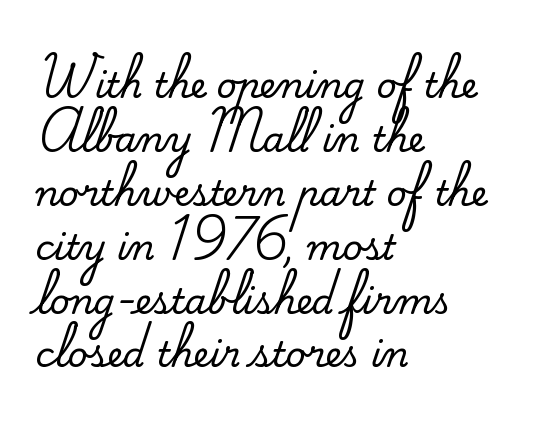
Line spacing here is normal. Anything drawn beneath the words? Only blank space. Words appear dense and cohesive because spacing is normal. Here the designer chose a conventional face with non-uniform glyph widths. The text was rendered using a seriffed face with decorative stroke endings.
